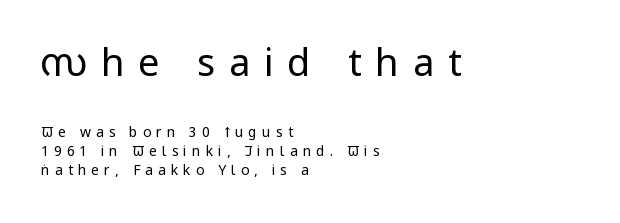
This layout puts the oversized block above and the modest block below. The passage shown is typed in a proportional face where columns would drift. The type family on display is of the sans-serif kind. A typesetter would call this leading conventional body-copy spacing. The passage shown is not bold in any degree.
